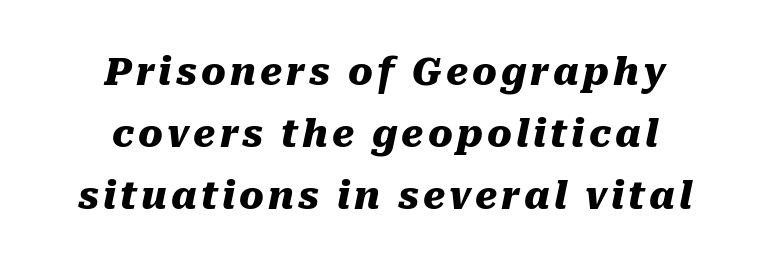
Horizontally, the lines are justified to the midpoint only. Has an underline been added? It has not. The face used here is proportionally spaced, like ordinary book or web type. How would I describe the line gaps? Plain and ordinary. The face used here has a pronounced slope to its letters. Heavy-handed strokes throughout: this text is bold.
